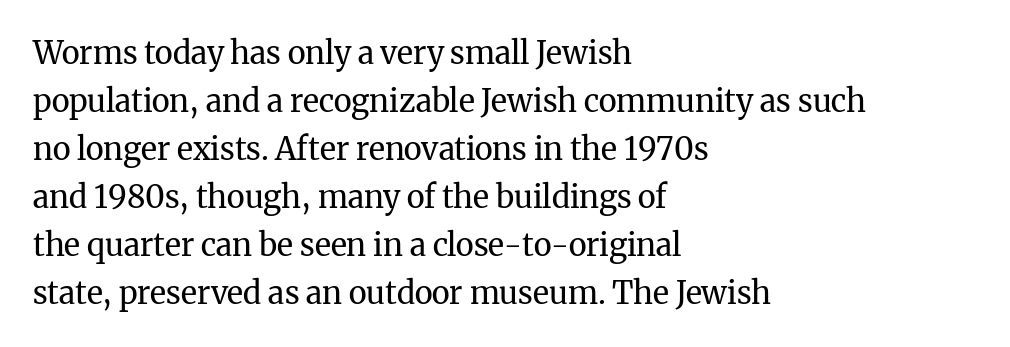
Q: Is the text bold? A: No.
Q: Is the text italic (slanted)? A: No, it is upright.
Q: Is the typeface a serif or a sans-serif typeface? A: Serif.
Q: Is the text underlined? A: No.
Q: How is the paragraph aligned? A: Left-aligned.
Q: Is the spacing between letters normal or unusually wide? A: Normal.
Q: Is the spacing between lines tight, normal or loose? A: Normal.
Q: Width (condensed, normal, or wide)? A: Normal.
Q: Stroke contrast? A: Medium.
Q: x-height? A: Medium.
Q: Monospaced? A: No.
